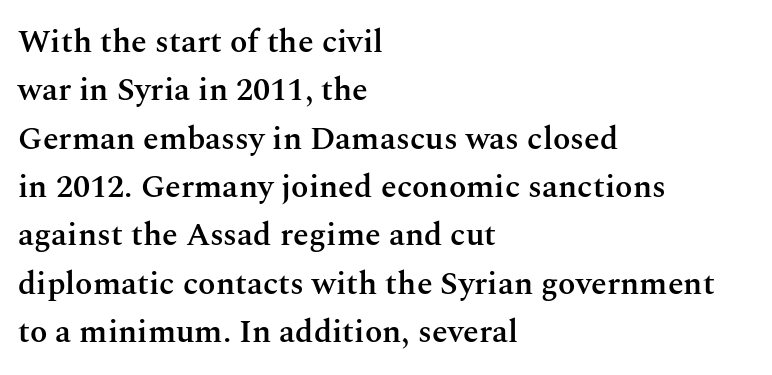
Q: Is the text bold? A: Semi-bold.
Q: Is the text italic (slanted)? A: No, it is upright.
Q: Is the typeface a serif or a sans-serif typeface? A: Serif.
Q: Is the text underlined? A: No.
Q: How is the paragraph aligned? A: Left-aligned.
Q: Is the spacing between letters normal or unusually wide? A: Normal.
Q: Is the spacing between lines tight, normal or loose? A: Normal.
Q: Width (condensed, normal, or wide)? A: Normal.
Q: Stroke contrast? A: Medium.
Q: x-height? A: Medium.
Q: Monospaced? A: No.
